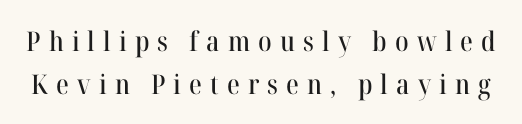
The image shows 27 px text type, upright; set normal line spacing (1.59x), unusually wide letter spacing (+0.3 em), not underlined.
